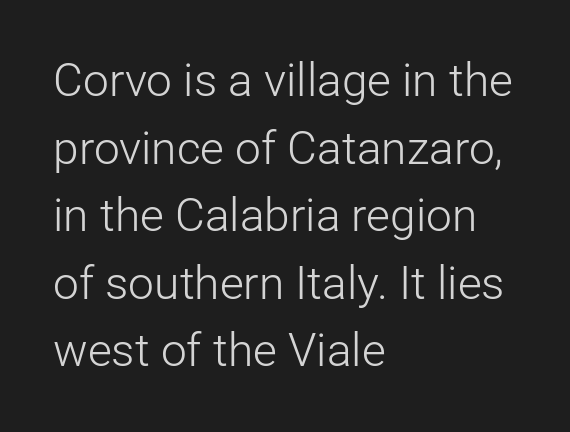
The gaps between neighbouring characters are ordinary and unremarkable. The gap between lines stays unmarked. Nope, not italic — everything's standing straight. A typesetter would label this face a sans. This reads as an unemphasized weight, regular at the heaviest. Baseline-to-baseline distance is the conventional proportion of letter height.
